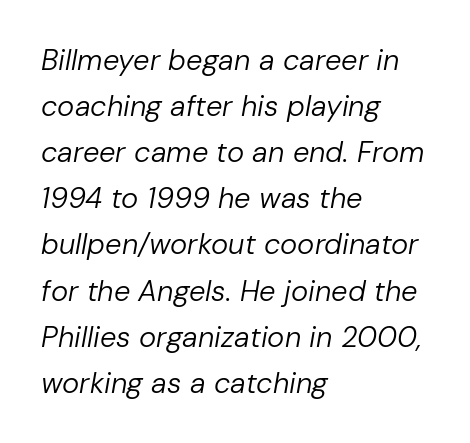
The image shows 29 px regular-weight type, italic (leaning right); set left-aligned, normal line spacing (1.59x), normal letter spacing, not underlined; low stroke contrast and a medium x-height.
